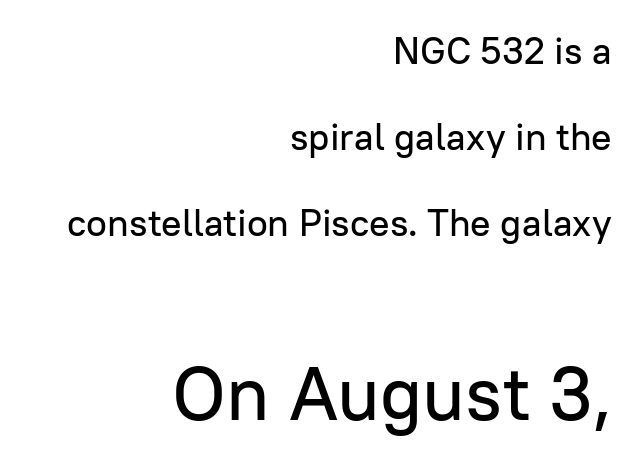
Any mark beneath the type? The region is blank. Does the copy run flush right? Yes — the right margin is perfectly even. Two sizes are in play, and the larger belongs to the second block. These lines keep a tight, regular rhythm from letter to letter. Each new line begins a long way beneath the previous one. The characters display no serif detailing; their extremities are plain.
